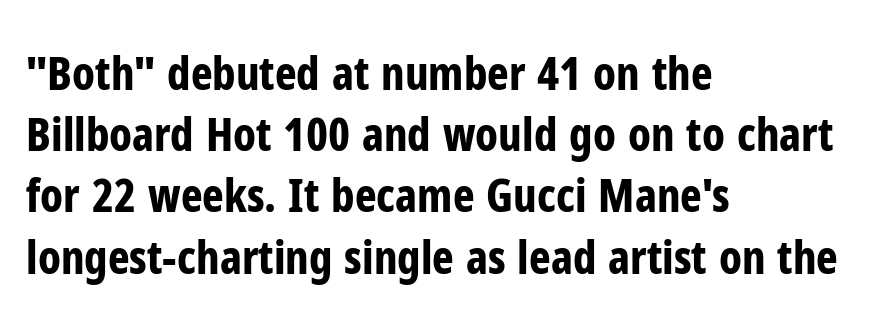
{"serif": "no", "italic": "no", "bold": "yes", "weight": "bold", "width": "condensed", "stroke_contrast": "low", "x_height": "medium", "monospaced": "no", "underline": "no", "align": "left", "line_spacing": "normal", "line_spacing_ratio": 1.33, "letter_spacing": "normal", "letter_spacing_em": 0.0, "glyph_px": 46}
